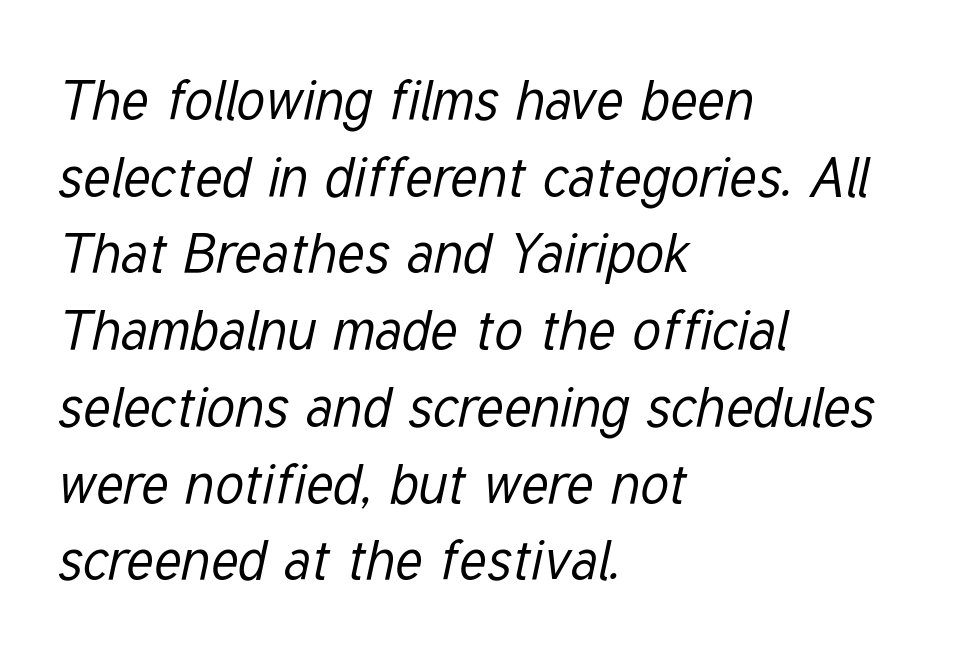
{"italic": "yes", "lean": "right", "slant_degrees": 12, "bold": "no", "weight": "regular", "width": "condensed", "stroke_contrast": "low", "x_height": "medium", "monospaced": "no", "underline": "no", "align": "left", "line_spacing": "normal", "line_spacing_ratio": 1.37, "letter_spacing": "normal", "letter_spacing_em": 0.0, "glyph_px": 56}
